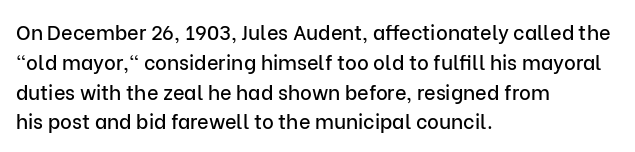
Notice how descenders clear the ascenders below comfortably — that's standard leading. In terms of letterspacing, this is plain default setting. Descender tails drop into unmarked territory. Layout note: lines flush left. The typography opts for an upright posture over an oblique one.
